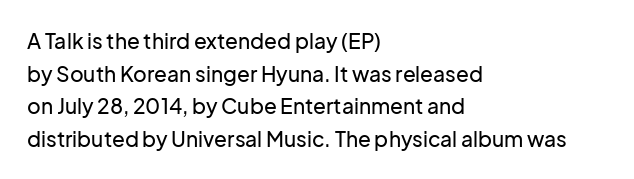
The line-height multiplier appears to be the usual default. Posture: straight, roman, zero tilt. This sample uses plain, unmodified letter spacing. No word sits above an underline.
